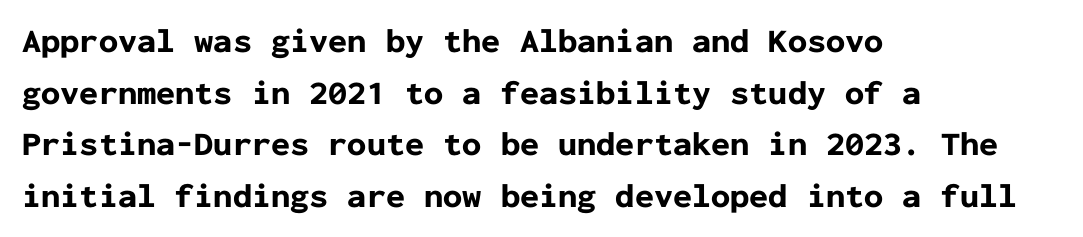
The image shows 34 px bold sans-serif type, upright, monospaced; set left-aligned, normal line spacing (1.52x), normal letter spacing, not underlined; low stroke contrast and a medium x-height.
